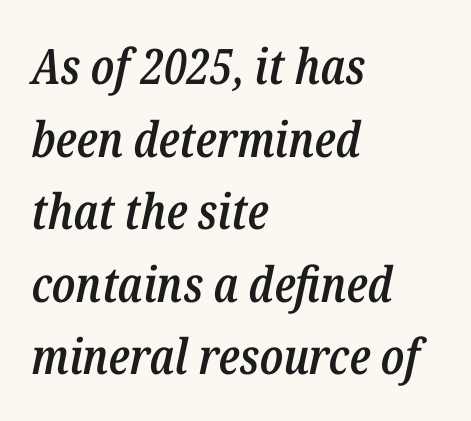
The image shows 49 px semibold, condensed type, italic (leaning right); set left-aligned, normal line spacing (1.48x), normal letter spacing, not underlined; low stroke contrast and a medium x-height.
